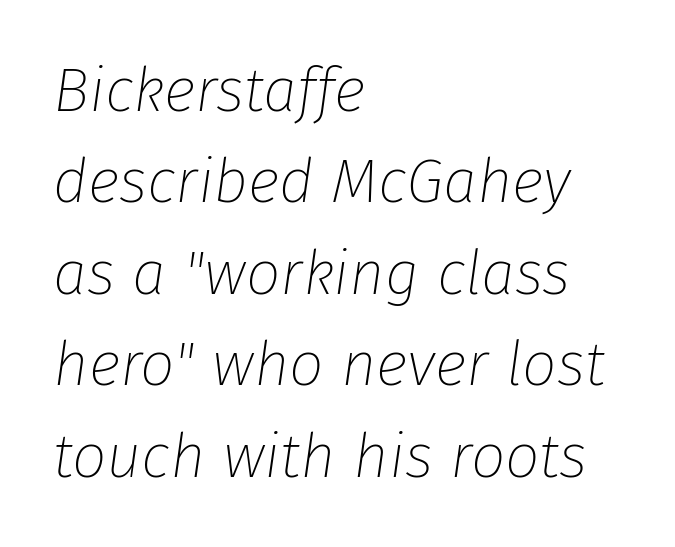
Q: Is the text bold? A: No.
Q: Is the text italic (slanted)? A: Yes, it leans right by about 8 degrees.
Q: Is the text underlined? A: No.
Q: How is the paragraph aligned? A: Left-aligned.
Q: Is the spacing between letters normal or unusually wide? A: Normal.
Q: Is the spacing between lines tight, normal or loose? A: Normal.
Q: Width (condensed, normal, or wide)? A: Normal.
Q: Stroke contrast? A: Low.
Q: x-height? A: Medium.
Q: Monospaced? A: No.
